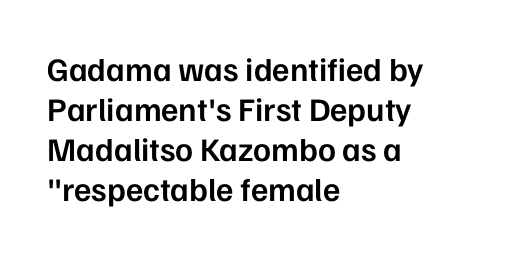
Q: Is the text bold? A: Semi-bold.
Q: Is the text italic (slanted)? A: No, it is upright.
Q: Is the typeface a serif or a sans-serif typeface? A: Sans-serif.
Q: Is the text underlined? A: No.
Q: How is the paragraph aligned? A: Left-aligned.
Q: Is the spacing between letters normal or unusually wide? A: Normal.
Q: Width (condensed, normal, or wide)? A: Normal.
Q: Stroke contrast? A: Low.
Q: x-height? A: Medium.
Q: Monospaced? A: No.
